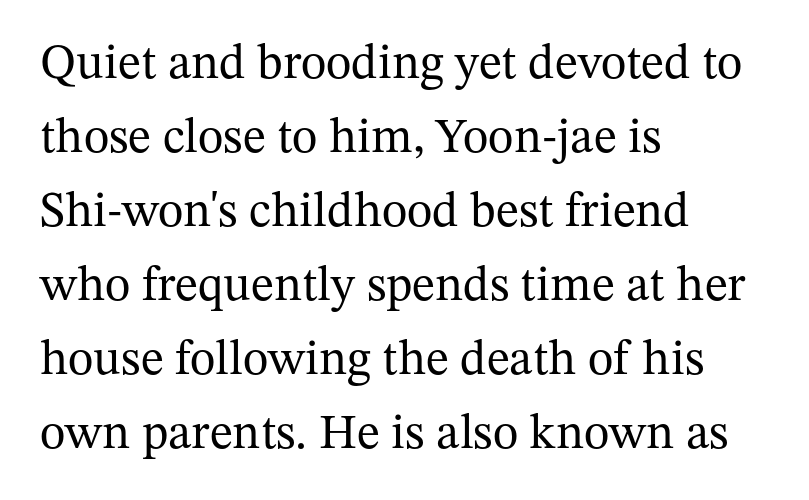
Q: Is the text bold? A: No.
Q: Is the text italic (slanted)? A: No, it is upright.
Q: Is the typeface a serif or a sans-serif typeface? A: Serif.
Q: Is the text underlined? A: No.
Q: How is the paragraph aligned? A: Left-aligned.
Q: Is the spacing between letters normal or unusually wide? A: Normal.
Q: Is the spacing between lines tight, normal or loose? A: Normal.
Q: Width (condensed, normal, or wide)? A: Normal.
Q: Stroke contrast? A: Medium.
Q: x-height? A: Medium.
Q: Monospaced? A: No.
